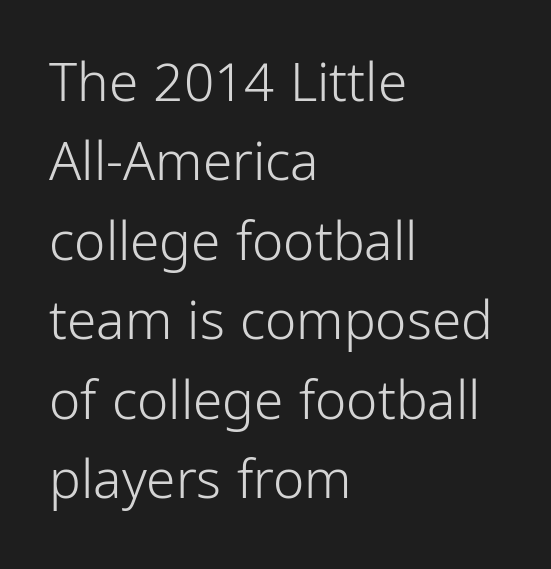
{"serif": "no", "italic": "no", "bold": "no", "weight": "light", "width": "condensed", "stroke_contrast": "low", "x_height": "medium", "monospaced": "no", "underline": "no", "align": "left", "line_spacing": "normal", "line_spacing_ratio": 1.5, "letter_spacing": "normal", "letter_spacing_em": 0.0, "glyph_px": 53}
